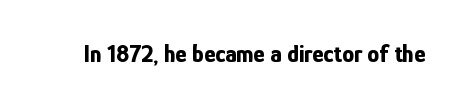
The image shows 24 px bold type, upright; set normal letter spacing, not underlined.
